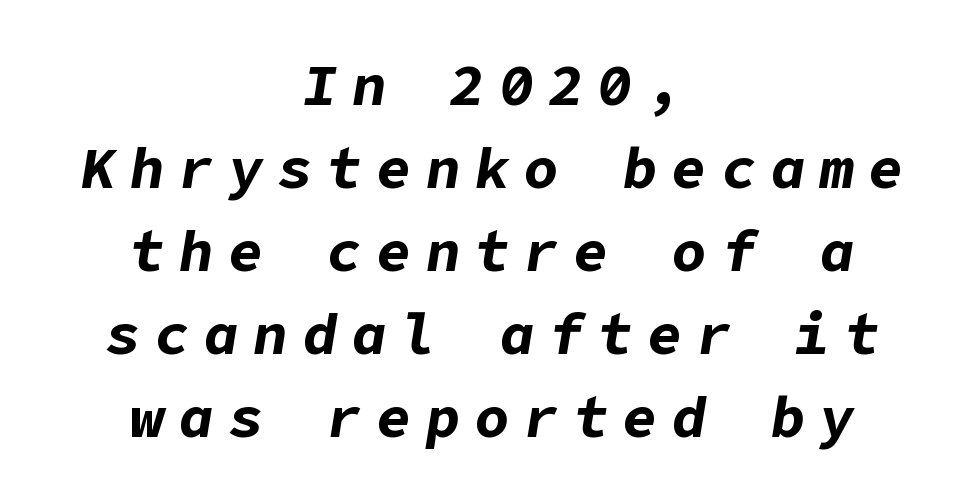
The image shows 58 px bold type, italic (leaning right); set centered, normal line spacing (1.43x), unusually wide letter spacing (+0.25 em), not underlined; low stroke contrast and a medium x-height.
